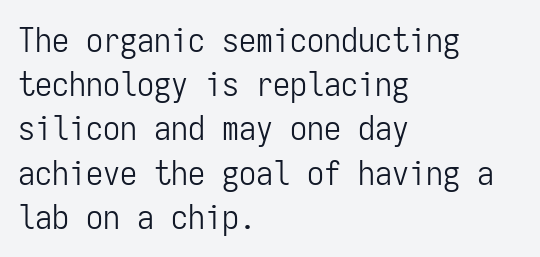
Are there feet on the stems? There aren't — it's a sans. You could call the tracking neutral — neither tight nor loose. Normally led — the rows are evenly, conventionally spaced. Ascenders rise straight up at ninety degrees.
